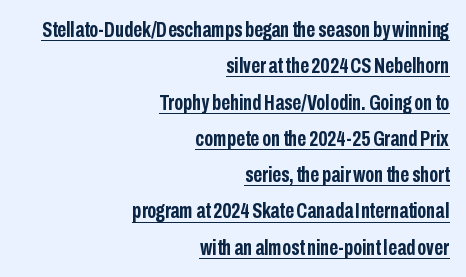
{"italic": "no", "bold": "yes", "underline": "yes", "align": "right", "line_spacing": "normal", "line_spacing_ratio": 1.65, "letter_spacing": "normal", "letter_spacing_em": 0.0, "glyph_px": 22}
